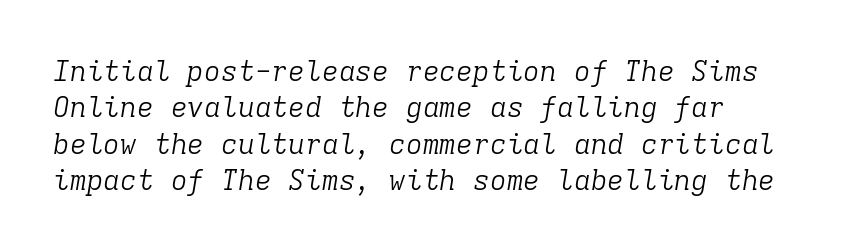
The image shows 28 px light serif type, italic (leaning right), monospaced; set left-aligned, normal line spacing (1.3x), normal letter spacing, not underlined; low stroke contrast and a medium x-height.
